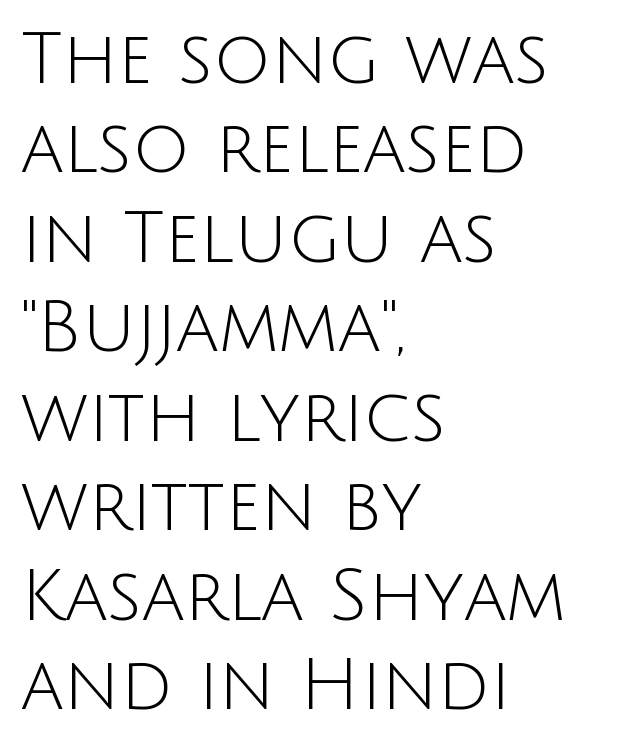
Q: Is the text bold? A: No.
Q: Is the text italic (slanted)? A: No, it is upright.
Q: Is the typeface a serif or a sans-serif typeface? A: Sans-serif.
Q: Is the text underlined? A: No.
Q: How is the paragraph aligned? A: Left-aligned.
Q: Is the spacing between letters normal or unusually wide? A: Normal.
Q: Is the spacing between lines tight, normal or loose? A: Normal.
Q: Width (condensed, normal, or wide)? A: Normal.
Q: Stroke contrast? A: Low.
Q: x-height? A: Large.
Q: Monospaced? A: No.
